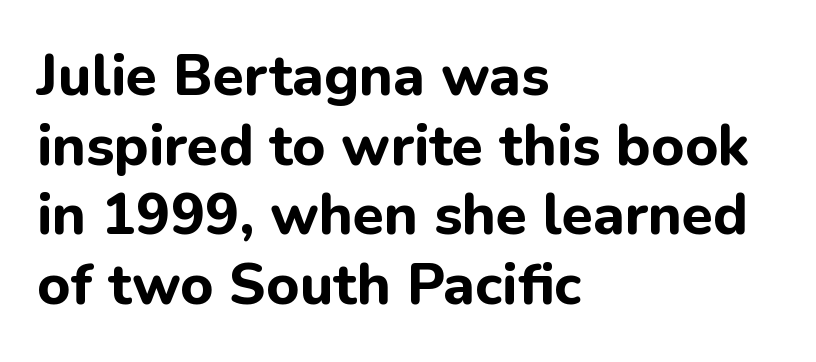
Q: Is the text bold? A: Yes.
Q: Is the text italic (slanted)? A: No, it is upright.
Q: Is the typeface a serif or a sans-serif typeface? A: Sans-serif.
Q: Is the text underlined? A: No.
Q: How is the paragraph aligned? A: Left-aligned.
Q: Is the spacing between letters normal or unusually wide? A: Normal.
Q: Width (condensed, normal, or wide)? A: Normal.
Q: Stroke contrast? A: Low.
Q: x-height? A: Medium.
Q: Monospaced? A: No.
